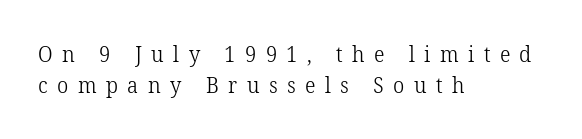
{"italic": "no", "bold": "no", "underline": "no", "align": "left", "line_spacing": "normal", "line_spacing_ratio": 1.42, "letter_spacing": "wide", "letter_spacing_em": 0.43, "glyph_px": 22}
